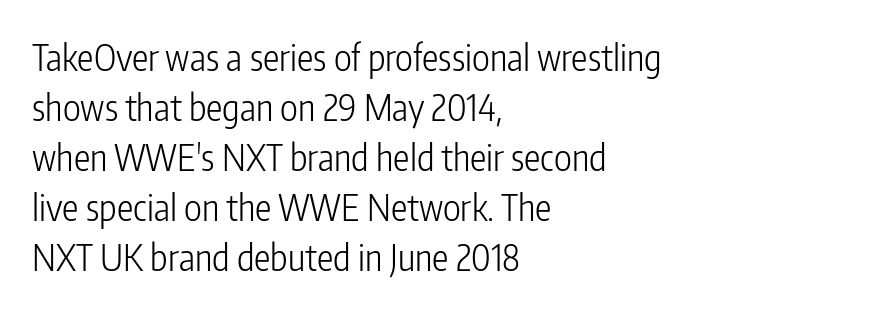
This block has exactly the height ordinary leading produces. The glyphs in this specimen are sans serif. Anything drawn beneath the words? Only blank space. No chunkiness to these letters — they're not bold. The typesetter chose a ragged-right arrangement here.
